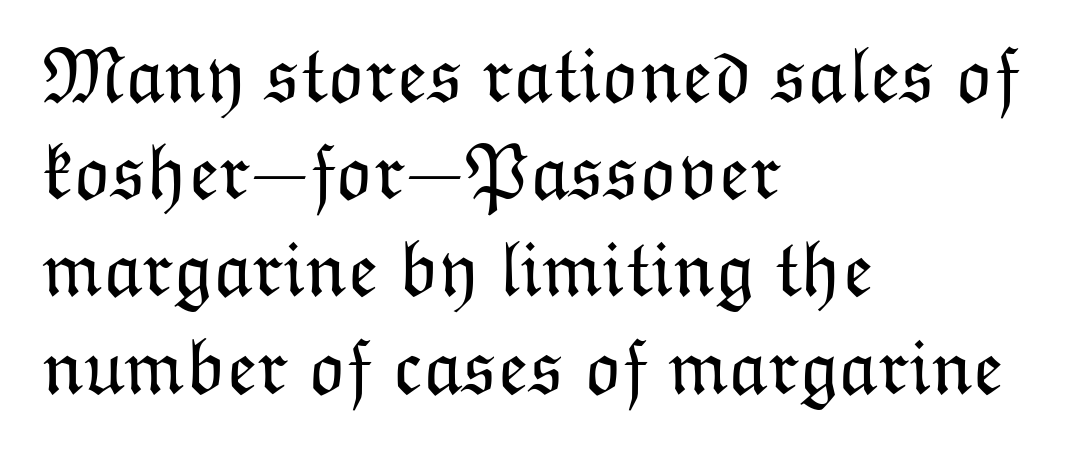
No extra ink here — the face is not bold. Quick note: not italic, upright. The letters advance in unequal steps, a hallmark of proportional type. Has an underline been added? It has not. Which margin do the lines hug? The left one — the right edge is uneven. You could call the tracking neutral — neither tight nor loose.
